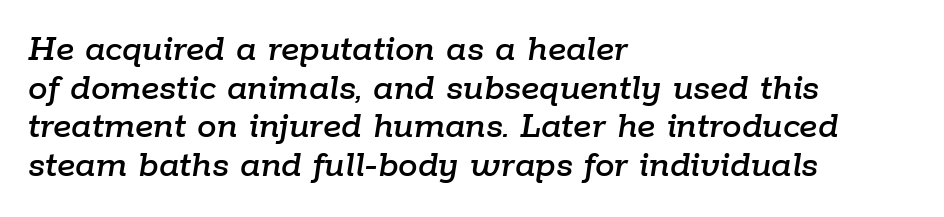
Q: Is the text italic (slanted)? A: Yes, it leans right by about 9 degrees.
Q: Is the text underlined? A: No.
Q: How is the paragraph aligned? A: Left-aligned.
Q: Is the spacing between letters normal or unusually wide? A: Normal.
Q: Is the spacing between lines tight, normal or loose? A: Tight.
Q: Width (condensed, normal, or wide)? A: Normal.
Q: Stroke contrast? A: Low.
Q: x-height? A: Medium.
Q: Monospaced? A: No.
